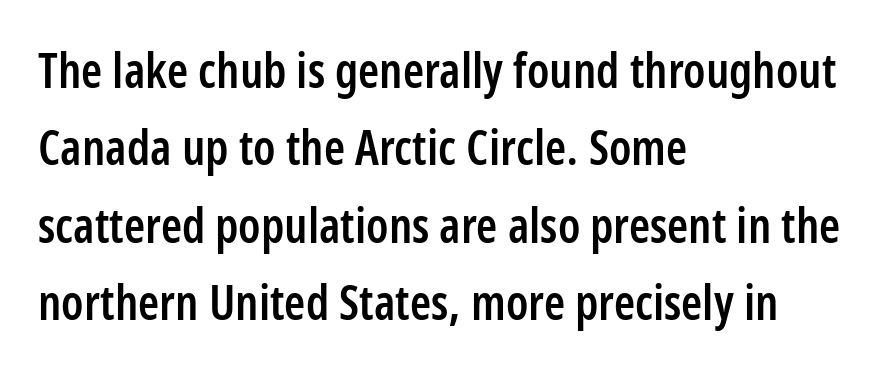
The designer left line spacing at the default. These words are printed semibold, heavier than regular yet not bold. The paragraph has a hard left edge and a soft right edge. Decoration check: the copy has no underline.
